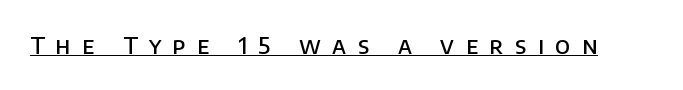
Q: Is the text bold? A: Semi-bold.
Q: Is the text italic (slanted)? A: No, it is upright.
Q: Is the text underlined? A: Yes.
Q: Is the spacing between letters normal or unusually wide? A: Unusually wide.
